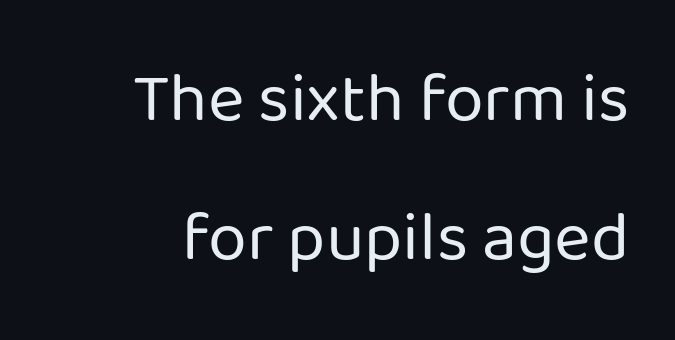
Q: Is the text bold? A: No.
Q: Is the text italic (slanted)? A: No, it is upright.
Q: Is the typeface a serif or a sans-serif typeface? A: Sans-serif.
Q: Is the text underlined? A: No.
Q: Is the spacing between letters normal or unusually wide? A: Normal.
Q: Is the spacing between lines tight, normal or loose? A: Loose.
Q: Width (condensed, normal, or wide)? A: Normal.
Q: Stroke contrast? A: Low.
Q: x-height? A: Medium.
Q: Monospaced? A: No.
